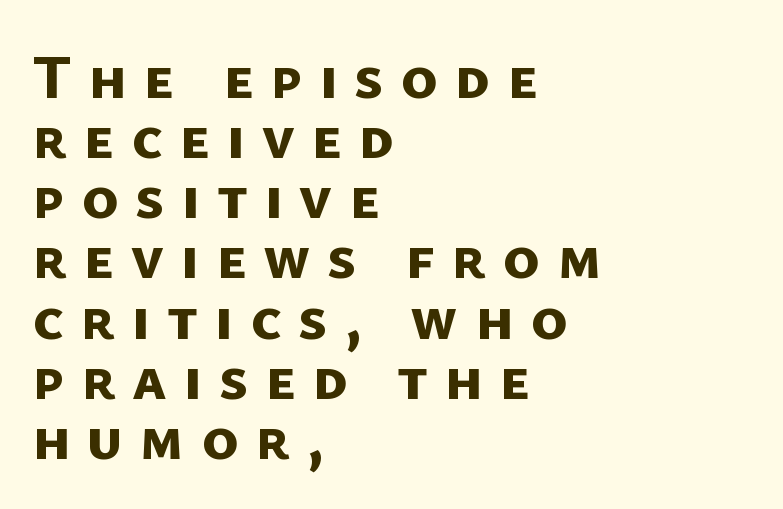
The image shows 62 px bold sans-serif type; set left-aligned, tight line spacing (0.97x), unusually wide letter spacing (+0.27 em), not underlined; low stroke contrast and a medium x-height.
